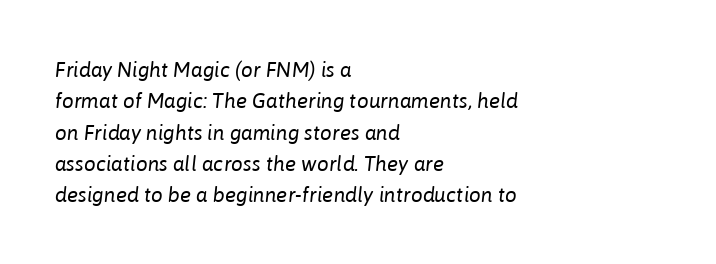
{"italic": "yes", "lean": "right", "slant_degrees": 6, "bold": "no", "underline": "no", "align": "left", "line_spacing": "normal", "line_spacing_ratio": 1.49, "letter_spacing": "normal", "letter_spacing_em": 0.0, "glyph_px": 21}
